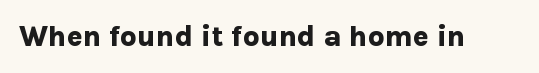
{"serif": "no", "italic": "no", "bold": "yes", "weight": "bold", "width": "normal", "stroke_contrast": "low", "x_height": "medium", "monospaced": "no", "underline": "no", "letter_spacing": "normal", "letter_spacing_em": 0.0, "glyph_px": 29}
